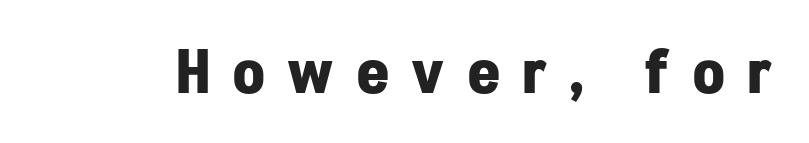
A clean baseline with only descenders dipping below it. Designer's note — italics off, roman on. Is this a sans? Yes — the strokes have no serifs. The type is letterspaced generously, with wide tracking. A typesetter would call this proportional, since set widths differ per character.
